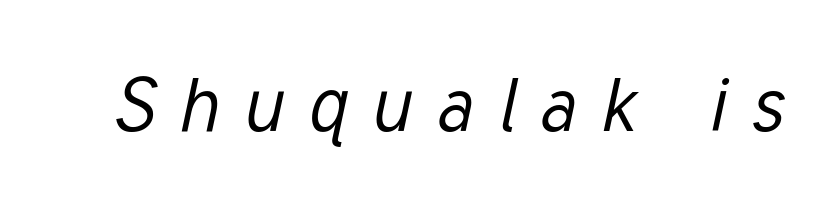
You could not count columns in this text — the font is proportionally spaced. Display-style spreading of the glyphs; the letterfit is very open. The area under the type is left untouched. Heaviness? Minimal to ordinary, like unemphasized prose. Italic: yes, the glyphs are oblique.
